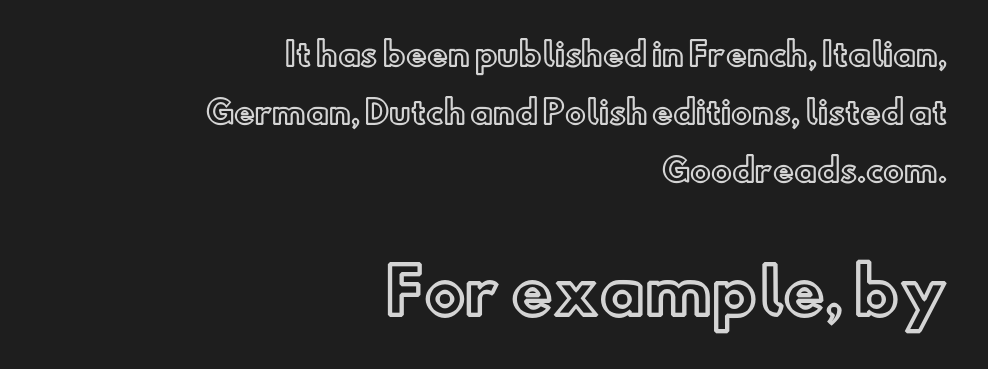
The image shows 62 px text type, upright; set right-aligned, line spacing 1.87x, normal letter spacing, not underlined; the second (bottom) block is 2.0x larger; a small x-height.
